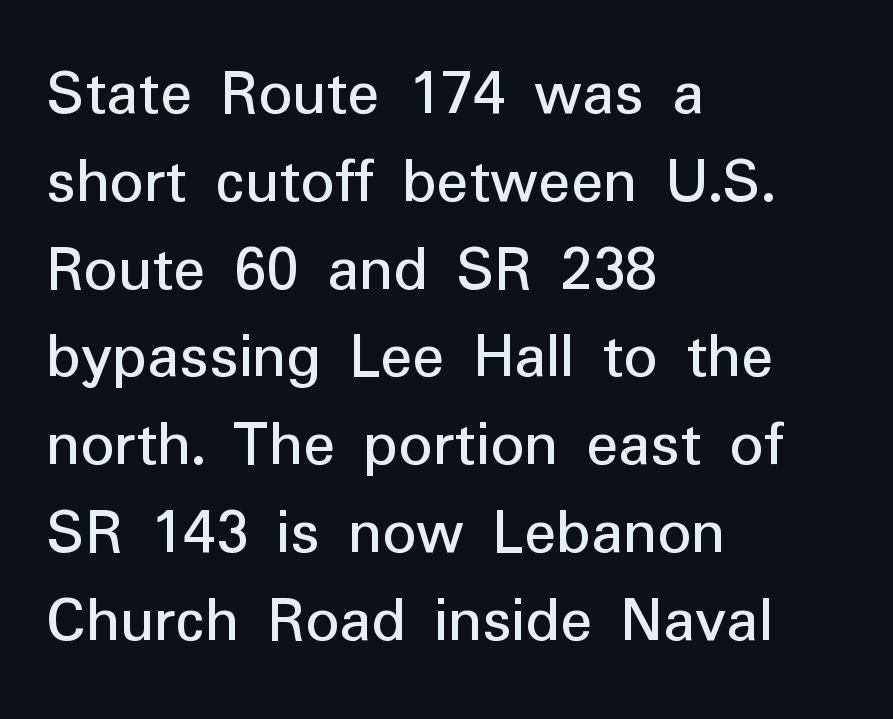
{"serif": "no", "italic": "no", "width": "normal", "stroke_contrast": "low", "x_height": "medium", "monospaced": "no", "underline": "no", "align": "left", "line_spacing": "normal", "line_spacing_ratio": 1.31, "letter_spacing": "normal", "letter_spacing_em": 0.0, "glyph_px": 67}
